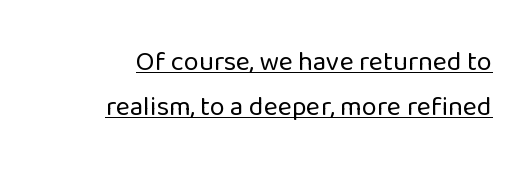
Q: Is the text bold? A: No.
Q: Is the text italic (slanted)? A: No, it is upright.
Q: Is the text underlined? A: Yes.
Q: Is the spacing between letters normal or unusually wide? A: Normal.
Q: Is the spacing between lines tight, normal or loose? A: Normal.
